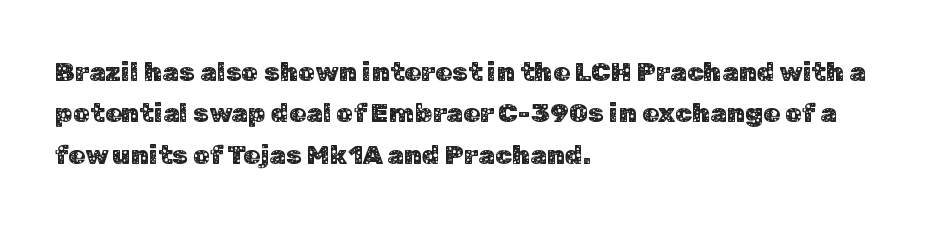
{"italic": "no", "underline": "no", "align": "left", "line_spacing": "normal", "line_spacing_ratio": 1.53, "letter_spacing": "normal", "letter_spacing_em": 0.0, "glyph_px": 27}
